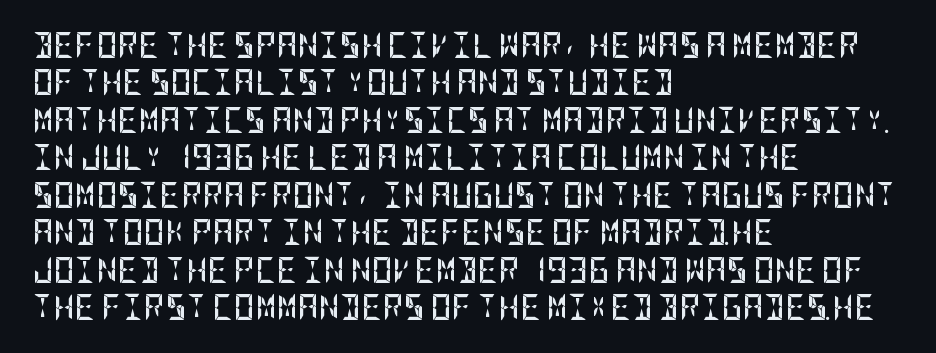
Q: Is the text bold? A: Yes.
Q: Is the text italic (slanted)? A: No, it is upright.
Q: Is the text underlined? A: No.
Q: How is the paragraph aligned? A: Left-aligned.
Q: Is the spacing between letters normal or unusually wide? A: Normal.
Q: Is the spacing between lines tight, normal or loose? A: Normal.
